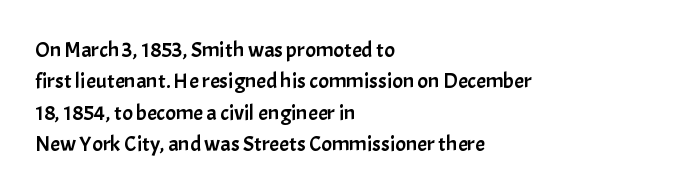
The image shows 22 px text type, upright; set left-aligned, normal line spacing (1.43x), normal letter spacing, not underlined.
